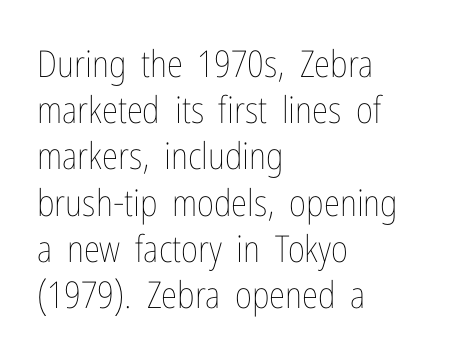
{"italic": "no", "bold": "no", "weight": "thin", "width": "condensed", "stroke_contrast": "low", "x_height": "medium", "monospaced": "no", "underline": "no", "align": "left", "line_spacing": "normal", "line_spacing_ratio": 1.25, "letter_spacing": "normal", "letter_spacing_em": 0.0, "glyph_px": 37}
